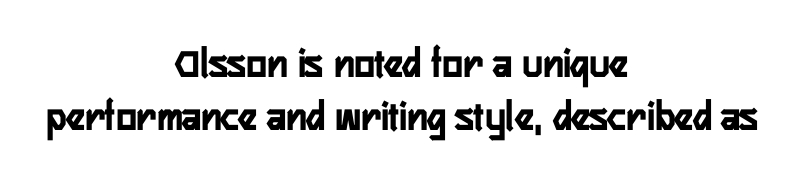
The image shows 43 px semibold, condensed sans-serif type, upright; set centered, line spacing 1.23x, normal letter spacing, not underlined; low stroke contrast and a medium x-height.
